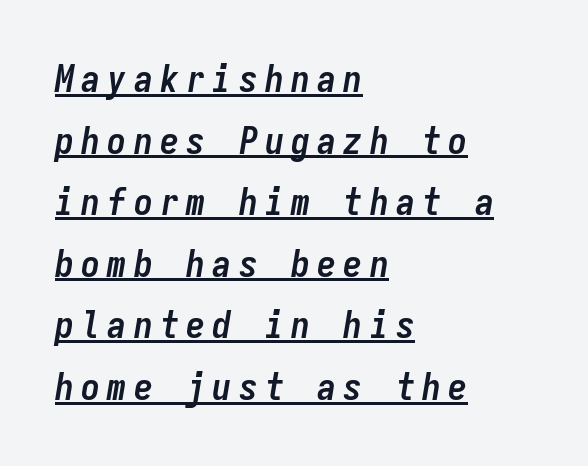
This sample uses an oblique cut, with every glyph tilted off the vertical. One-word summary of the alignment: left. These characters rest on top of a visible drawn line. Vertical spacing — default.
